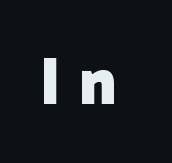
{"serif": "no", "bold": "yes", "weight": "heavy", "width": "normal", "stroke_contrast": "low", "x_height": "medium", "monospaced": "no", "underline": "no", "letter_spacing": "wide", "letter_spacing_em": 0.31, "glyph_px": 67}
